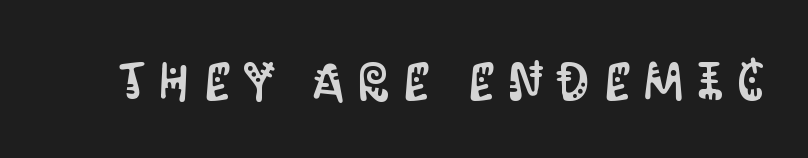
Q: Is the text italic (slanted)? A: No, it is upright.
Q: Is the typeface a serif or a sans-serif typeface? A: Sans-serif.
Q: Is the text underlined? A: No.
Q: Is the spacing between letters normal or unusually wide? A: Unusually wide.
Q: Width (condensed, normal, or wide)? A: Condensed.
Q: Stroke contrast? A: Medium.
Q: x-height? A: Large.
Q: Monospaced? A: No.
